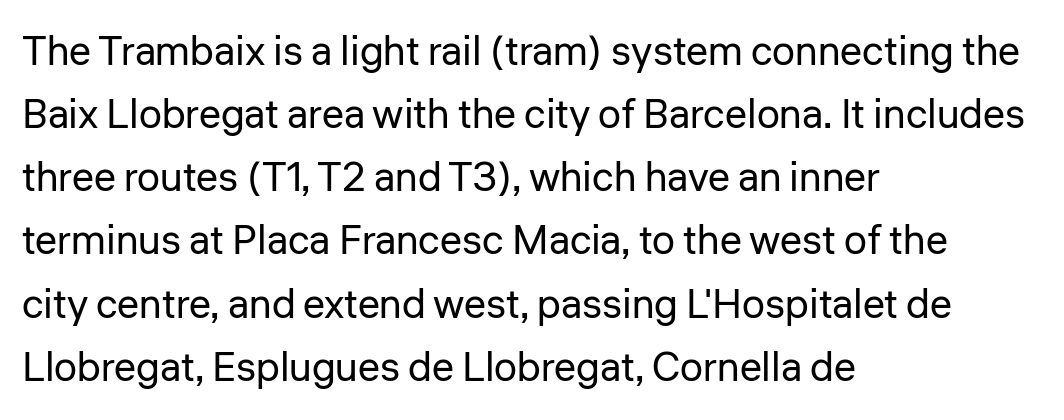
The image shows 41 px regular-weight sans-serif type, upright; set left-aligned, normal line spacing (1.54x), normal letter spacing, not underlined; low stroke contrast and a medium x-height.
